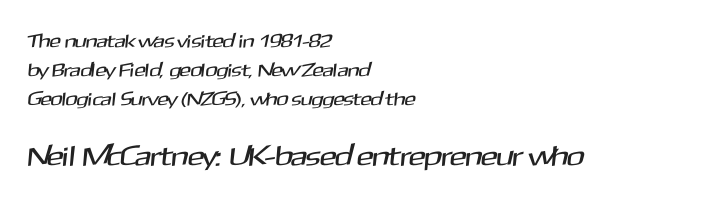
{"serif": "no", "width": "normal", "stroke_contrast": "medium", "x_height": "medium", "monospaced": "no", "underline": "no", "align": "left", "line_spacing": "normal", "line_spacing_ratio": 1.52, "letter_spacing": "normal", "letter_spacing_em": 0.0, "larger_block": "second", "size_ratio": 1.47, "glyph_px": 28}
